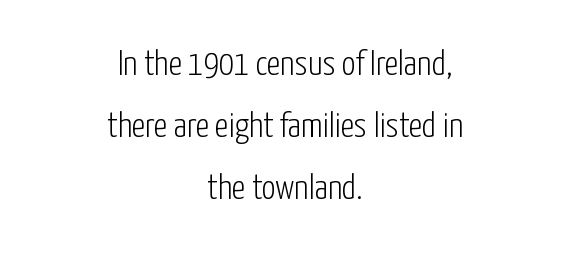
Q: Is the text bold? A: No.
Q: Is the text italic (slanted)? A: No, it is upright.
Q: Is the typeface a serif or a sans-serif typeface? A: Sans-serif.
Q: Is the text underlined? A: No.
Q: How is the paragraph aligned? A: Centered.
Q: Is the spacing between letters normal or unusually wide? A: Normal.
Q: Width (condensed, normal, or wide)? A: Condensed.
Q: Stroke contrast? A: Low.
Q: x-height? A: Medium.
Q: Monospaced? A: No.
